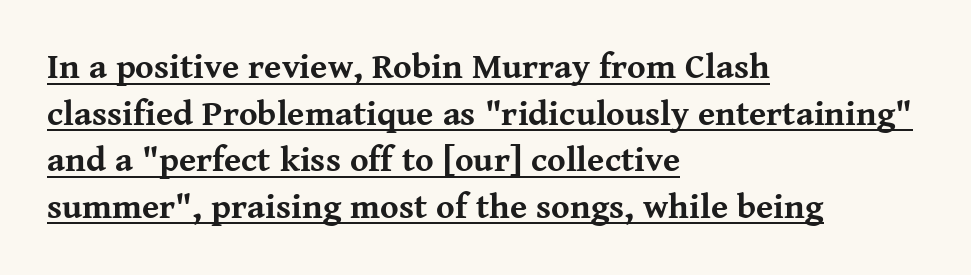
{"serif": "yes", "italic": "no", "bold": "yes", "weight": "bold", "width": "normal", "stroke_contrast": "medium", "x_height": "medium", "monospaced": "no", "underline": "yes", "align": "left", "line_spacing": "normal", "line_spacing_ratio": 1.33, "letter_spacing": "normal", "letter_spacing_em": 0.0, "glyph_px": 35}
